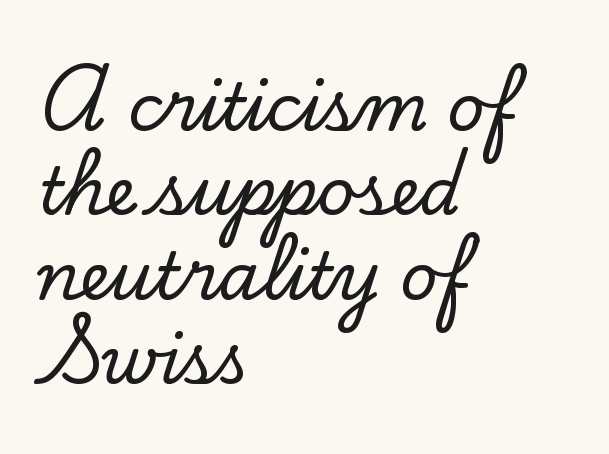
In terms of letterspacing, this is plain default setting. Summary of vertical rhythm: regular, with standard interline spacing. A serif font was chosen for this passage. Any mark beneath the type? The region is blank.
